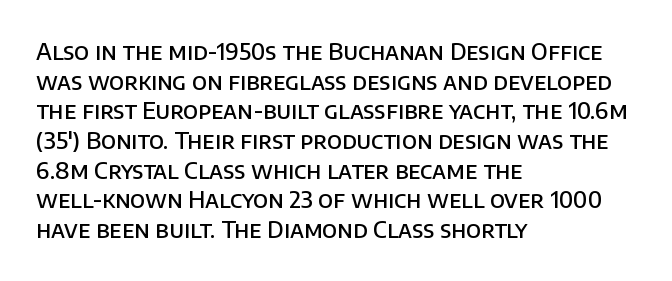
The image shows 23 px text type, upright; set left-aligned, normal line spacing (1.29x), normal letter spacing, not underlined.
